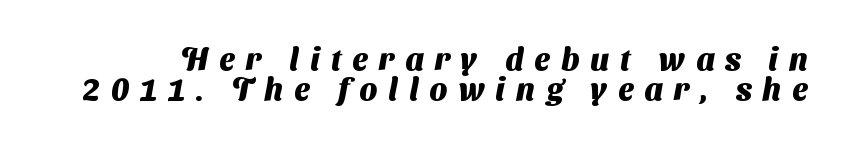
{"serif": "no", "bold": "yes", "weight": "heavy", "width": "normal", "stroke_contrast": "medium", "x_height": "medium", "monospaced": "no", "underline": "no", "line_spacing": "tight", "line_spacing_ratio": 0.96, "letter_spacing": "wide", "letter_spacing_em": 0.36, "glyph_px": 31}
